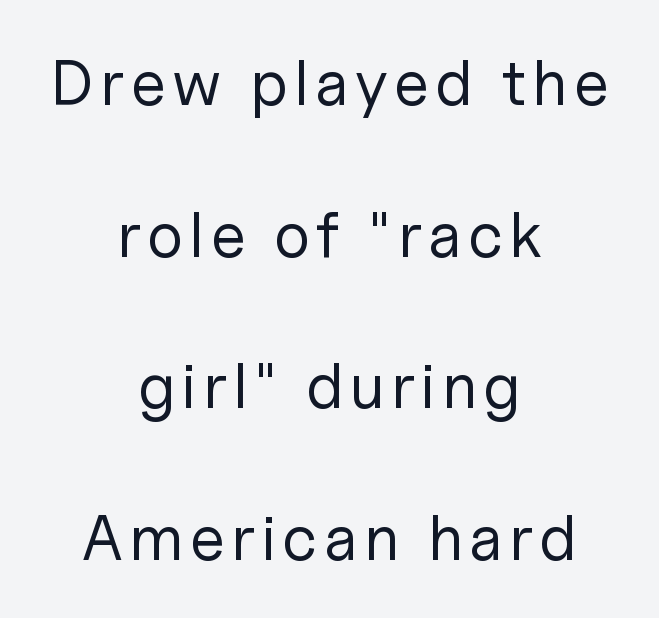
I'd call this a sans setting — the letters go barefoot. Ink coverage per letter is moderate at most. Character widths vary here, with narrow letters taking less room than wide ones. Layout note: lines centered. Only glyphs here, with clear space below each row.
